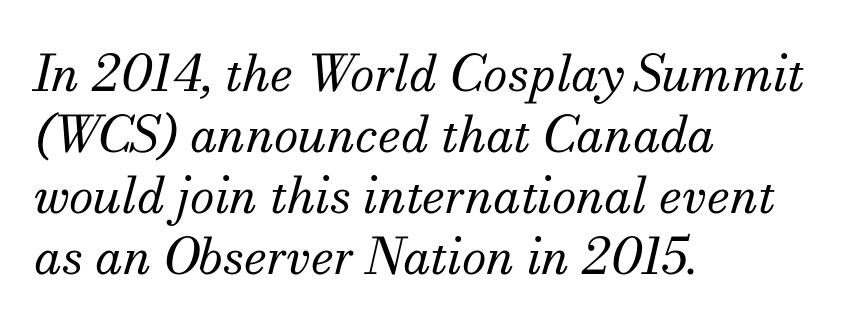
{"serif": "yes", "italic": "yes", "lean": "right", "slant_degrees": 13, "bold": "no", "weight": "regular", "width": "normal", "stroke_contrast": "medium", "x_height": "small", "monospaced": "no", "underline": "no", "align": "left", "line_spacing_ratio": 1.22, "letter_spacing": "normal", "letter_spacing_em": 0.0, "glyph_px": 50}
